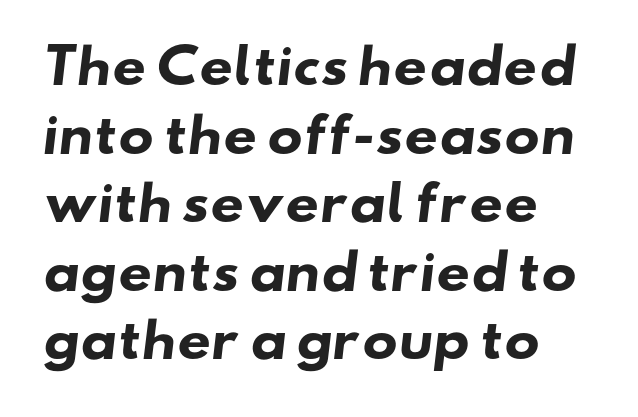
The image shows 47 px heavy, wide sans-serif type; set left-aligned, normal line spacing (1.46x), normal letter spacing, not underlined; low stroke contrast and a small x-height.
